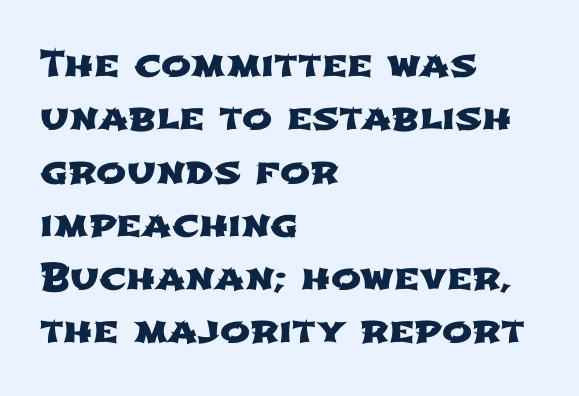
{"serif": "no", "width": "wide", "stroke_contrast": "low", "x_height": "medium", "monospaced": "no", "underline": "no", "align": "left", "line_spacing": "normal", "line_spacing_ratio": 1.48, "letter_spacing": "normal", "letter_spacing_em": 0.0, "glyph_px": 36}
